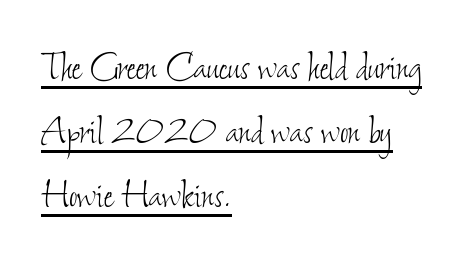
Q: Is the text bold? A: No.
Q: Is the text underlined? A: Yes.
Q: How is the paragraph aligned? A: Left-aligned.
Q: Is the spacing between letters normal or unusually wide? A: Normal.
Q: Is the spacing between lines tight, normal or loose? A: Normal.
Q: Width (condensed, normal, or wide)? A: Condensed.
Q: Stroke contrast? A: Low.
Q: x-height? A: Small.
Q: Monospaced? A: No.
